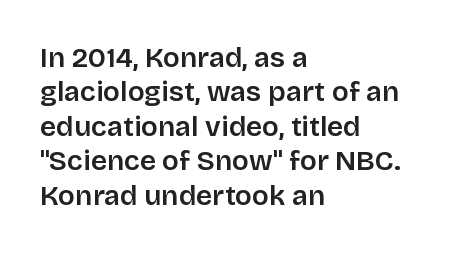
The image shows 28 px semibold sans-serif type, upright; set left-aligned, line spacing 1.23x, normal letter spacing, not underlined; low stroke contrast and a large x-height.
